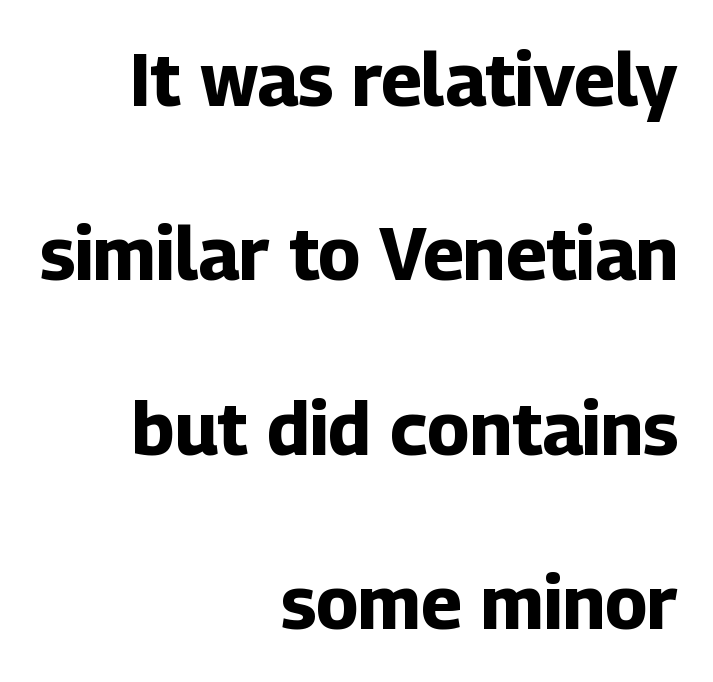
Q: Is the text bold? A: Yes.
Q: Is the text italic (slanted)? A: No, it is upright.
Q: Is the typeface a serif or a sans-serif typeface? A: Sans-serif.
Q: Is the text underlined? A: No.
Q: How is the paragraph aligned? A: Right-aligned.
Q: Is the spacing between letters normal or unusually wide? A: Normal.
Q: Is the spacing between lines tight, normal or loose? A: Loose.
Q: Width (condensed, normal, or wide)? A: Normal.
Q: Stroke contrast? A: Low.
Q: x-height? A: Medium.
Q: Monospaced? A: No.
